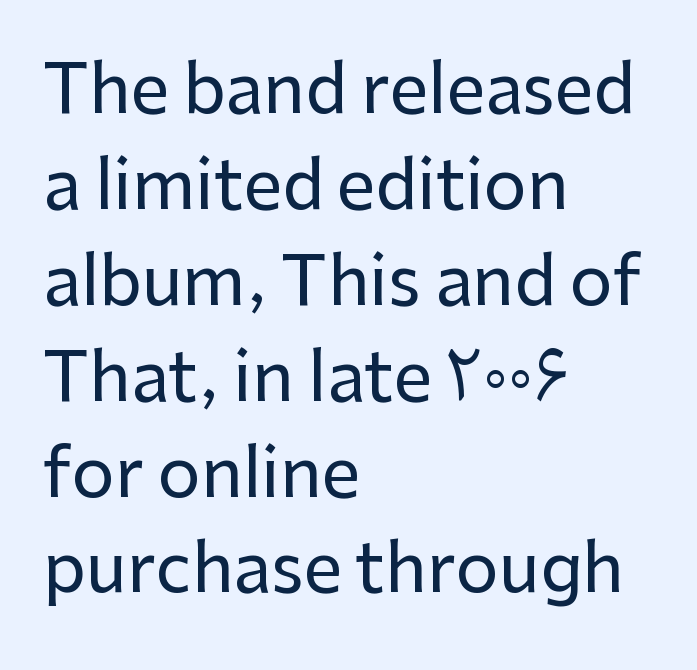
Q: Is the text italic (slanted)? A: No, it is upright.
Q: Is the typeface a serif or a sans-serif typeface? A: Sans-serif.
Q: Is the text underlined? A: No.
Q: How is the paragraph aligned? A: Left-aligned.
Q: Is the spacing between letters normal or unusually wide? A: Normal.
Q: Is the spacing between lines tight, normal or loose? A: Normal.
Q: Width (condensed, normal, or wide)? A: Normal.
Q: Stroke contrast? A: Low.
Q: x-height? A: Medium.
Q: Monospaced? A: No.
